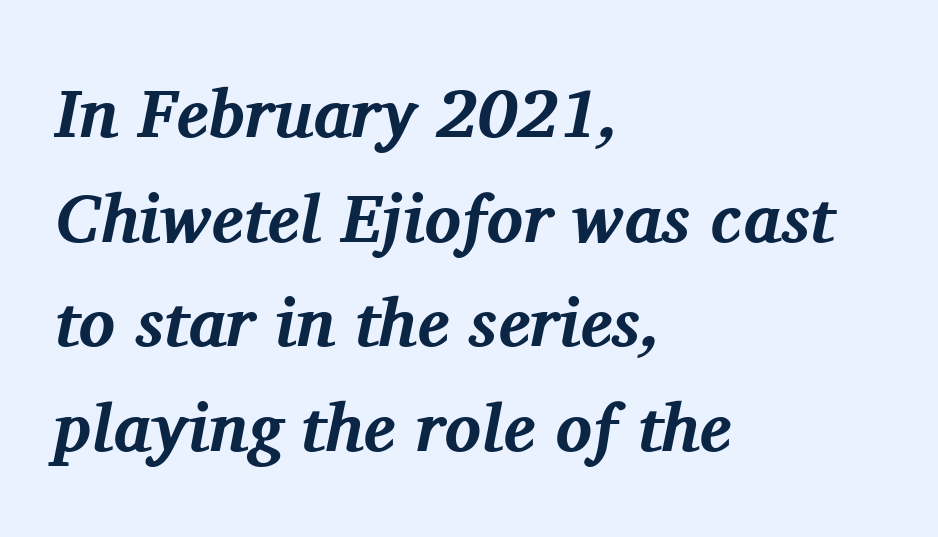
The image shows 68 px bold serif type, italic (leaning right); set left-aligned, normal line spacing (1.54x), normal letter spacing, not underlined; medium stroke contrast and a medium x-height.
